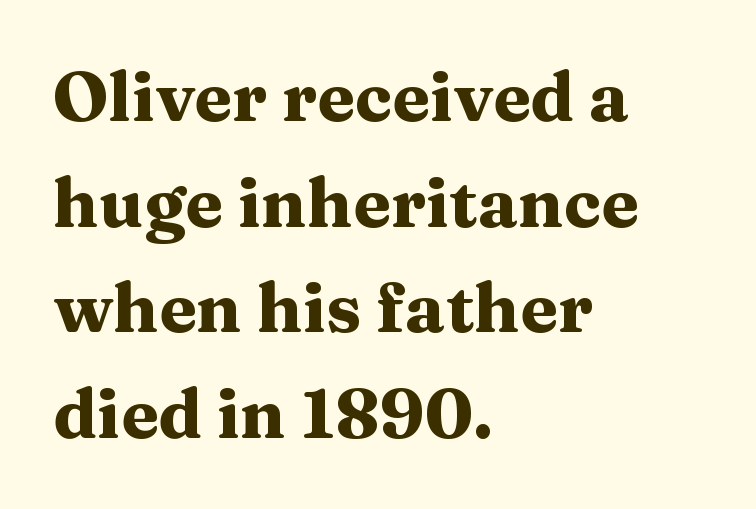
The image shows 69 px heavy, wide serif type, upright; set left-aligned, normal line spacing (1.53x), normal letter spacing, not underlined; medium stroke contrast and a medium x-height.
